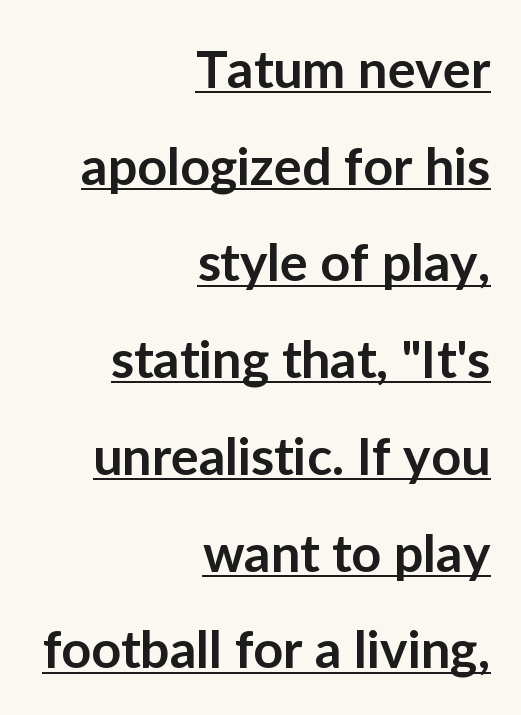
The image shows 52 px semibold sans-serif type, upright; set right-aligned, line spacing 1.86x, normal letter spacing, underlined; low stroke contrast and a medium x-height.
